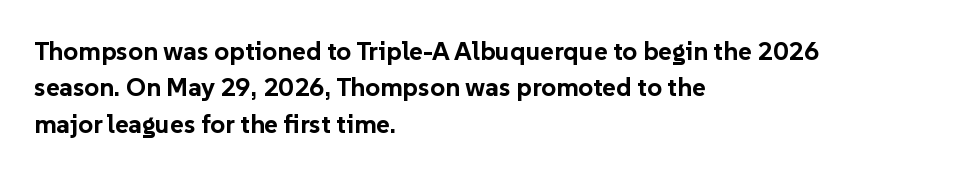
Q: Is the text bold? A: Yes.
Q: Is the text italic (slanted)? A: No, it is upright.
Q: Is the text underlined? A: No.
Q: How is the paragraph aligned? A: Left-aligned.
Q: Is the spacing between letters normal or unusually wide? A: Normal.
Q: Is the spacing between lines tight, normal or loose? A: Normal.
